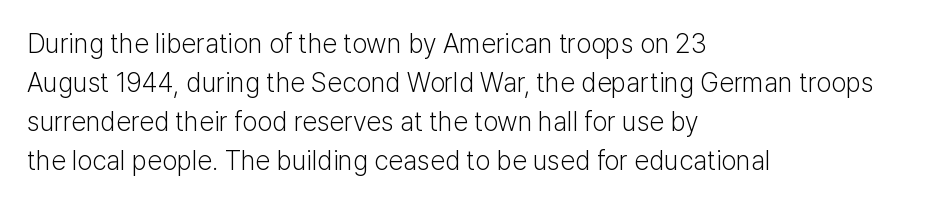
{"italic": "no", "bold": "no", "underline": "no", "align": "left", "line_spacing": "normal", "line_spacing_ratio": 1.45, "letter_spacing": "normal", "letter_spacing_em": 0.0, "glyph_px": 27}
